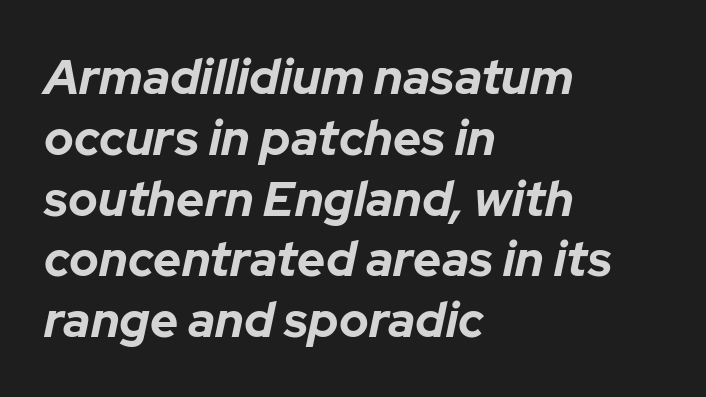
The image shows 49 px bold type, italic (leaning right); set left-aligned, line spacing 1.24x, normal letter spacing, not underlined; low stroke contrast and a medium x-height.
